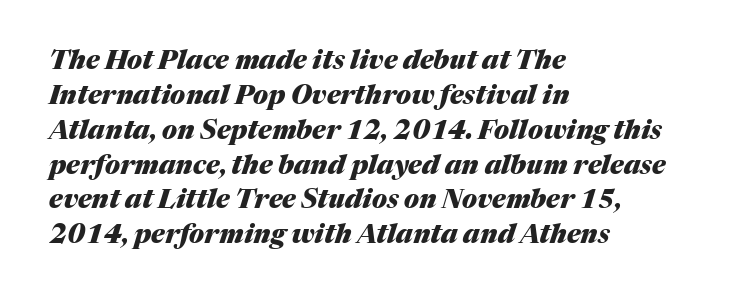
{"italic": "yes", "lean": "right", "slant_degrees": 17, "bold": "yes", "underline": "no", "align": "left", "line_spacing": "normal", "line_spacing_ratio": 1.34, "letter_spacing": "normal", "letter_spacing_em": 0.0, "glyph_px": 26}
